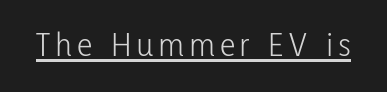
Q: Is the text bold? A: No.
Q: Is the text italic (slanted)? A: No, it is upright.
Q: Is the typeface a serif or a sans-serif typeface? A: Sans-serif.
Q: Is the text underlined? A: Yes.
Q: Width (condensed, normal, or wide)? A: Condensed.
Q: Stroke contrast? A: Low.
Q: x-height? A: Medium.
Q: Monospaced? A: No.
